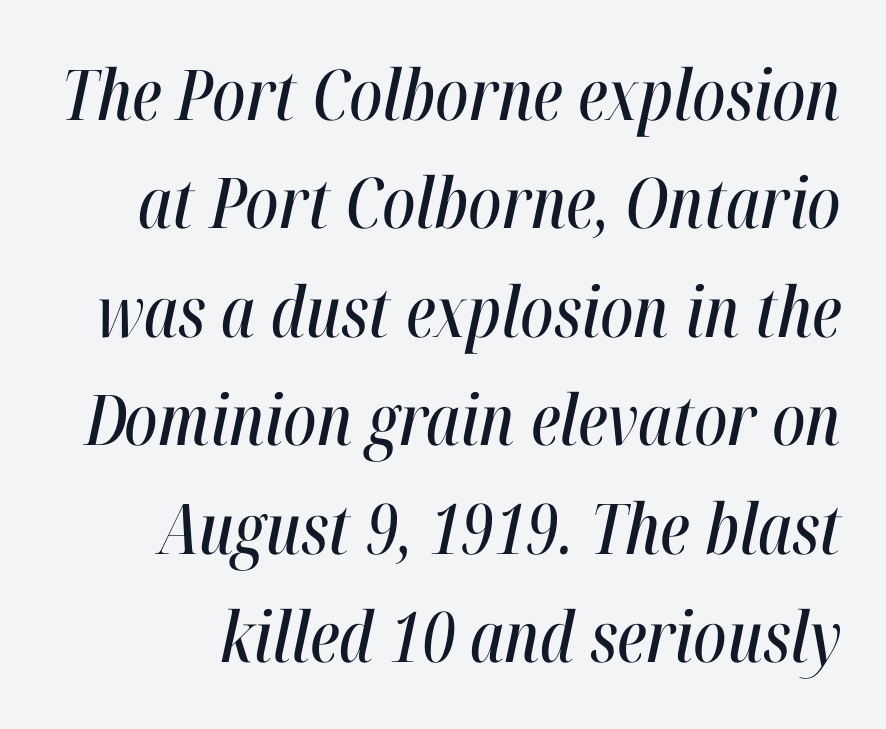
Q: Is the text italic (slanted)? A: Yes, it leans right by about 12 degrees.
Q: Is the text underlined? A: No.
Q: Is the spacing between letters normal or unusually wide? A: Normal.
Q: Is the spacing between lines tight, normal or loose? A: Normal.
Q: Width (condensed, normal, or wide)? A: Condensed.
Q: Stroke contrast? A: High.
Q: x-height? A: Medium.
Q: Monospaced? A: No.
